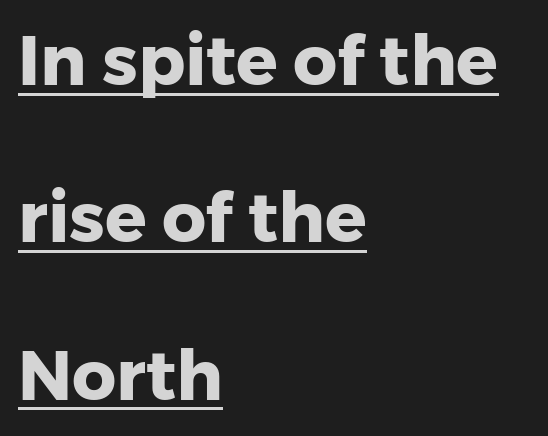
Q: Is the text bold? A: Yes.
Q: Is the text italic (slanted)? A: No, it is upright.
Q: Is the typeface a serif or a sans-serif typeface? A: Sans-serif.
Q: Is the text underlined? A: Yes.
Q: How is the paragraph aligned? A: Left-aligned.
Q: Is the spacing between letters normal or unusually wide? A: Normal.
Q: Is the spacing between lines tight, normal or loose? A: Loose.
Q: Width (condensed, normal, or wide)? A: Normal.
Q: Stroke contrast? A: Low.
Q: x-height? A: Medium.
Q: Monospaced? A: No.
